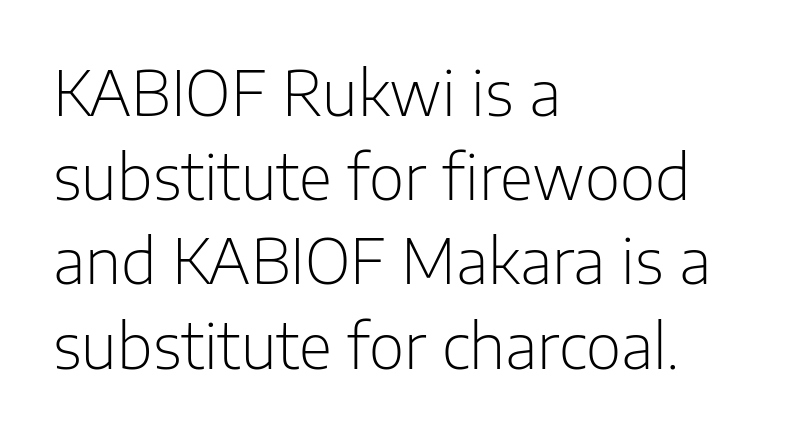
This sample has the flowing, uneven cadence of proportional lettering. What kind of face is this? One without serifs — a sans. Which margin do the lines hug? The left one — the right edge is uneven. There is no visible air inserted between adjacent glyphs.
